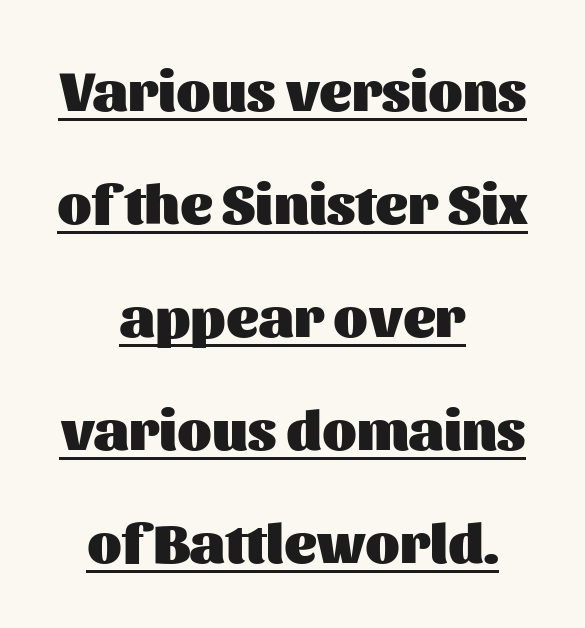
{"serif": "no", "italic": "no", "bold": "yes", "weight": "heavy", "width": "normal", "stroke_contrast": "medium", "x_height": "medium", "monospaced": "no", "underline": "yes", "align": "center", "line_spacing": "loose", "line_spacing_ratio": 2.02, "letter_spacing": "normal", "letter_spacing_em": 0.0, "glyph_px": 56}
